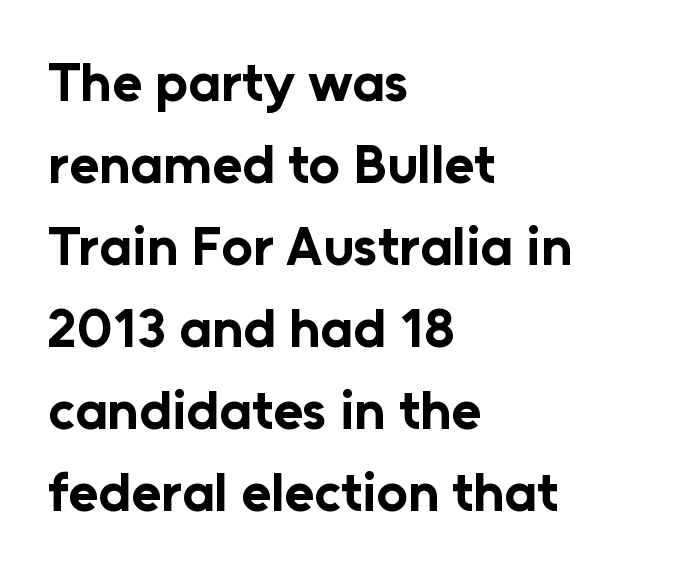
The passage is arranged the way most books set body copy — flush left. Standard letterfit; no display-style spreading of the glyphs. Letterform terminals end flat and unadorned throughout the passage. Strong, thick strokes mark this as bold type. Ordinary non-slanted type is in use. A clean baseline with only descenders dipping below it.
